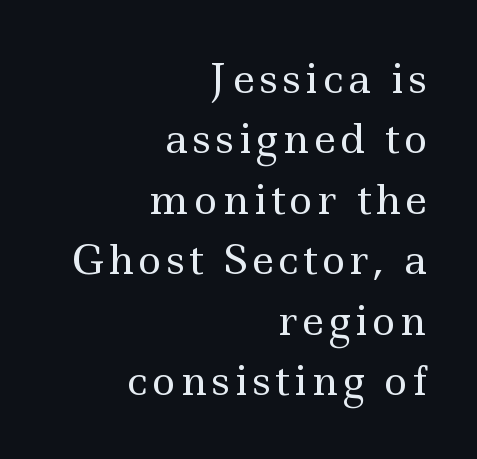
{"serif": "yes", "italic": "no", "bold": "no", "weight": "regular", "width": "wide", "x_height": "small", "monospaced": "no", "underline": "no", "align": "right", "line_spacing": "normal", "line_spacing_ratio": 1.51, "glyph_px": 40}
